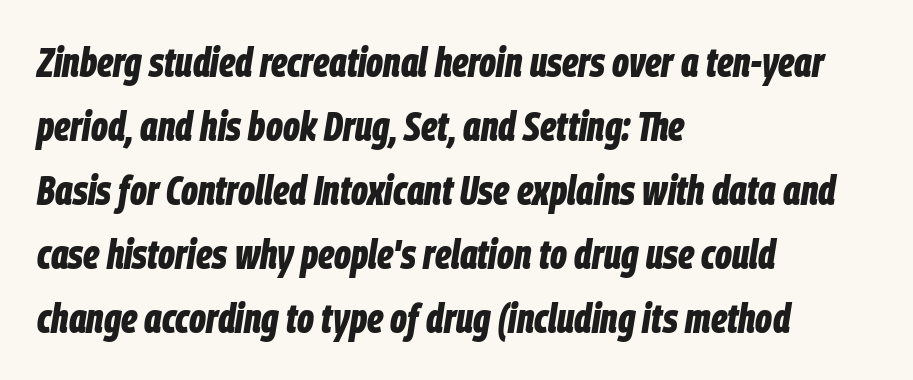
Do the characters align in a grid? No, the font is proportional. The rendering keeps characters at their native spacing. The rendering anchors every line to the left-hand side. Caption: bold face, heavy strokes. The font's italic variant was chosen for this text.
